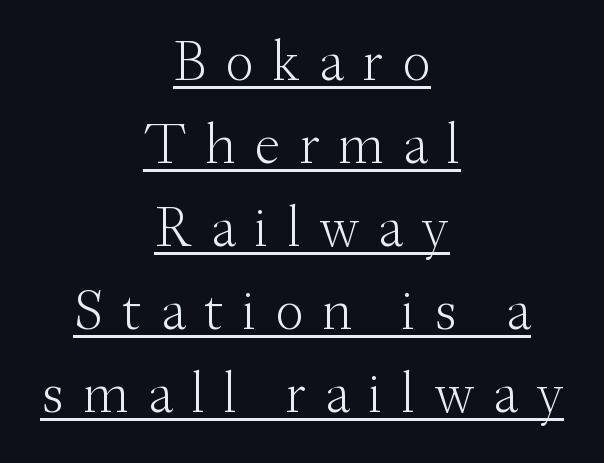
Q: Is the text bold? A: No.
Q: Is the text italic (slanted)? A: No, it is upright.
Q: Is the typeface a serif or a sans-serif typeface? A: Serif.
Q: Is the text underlined? A: Yes.
Q: How is the paragraph aligned? A: Centered.
Q: Is the spacing between letters normal or unusually wide? A: Unusually wide.
Q: Is the spacing between lines tight, normal or loose? A: Normal.
Q: Width (condensed, normal, or wide)? A: Normal.
Q: Stroke contrast? A: Medium.
Q: x-height? A: Small.
Q: Monospaced? A: No.
